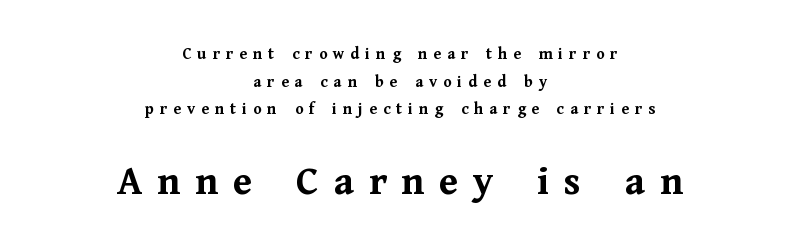
{"serif": "yes", "italic": "no", "bold": "yes", "weight": "semibold", "width": "normal", "stroke_contrast": "medium", "x_height": "medium", "monospaced": "no", "underline": "no", "align": "center", "line_spacing": "normal", "line_spacing_ratio": 1.62, "letter_spacing": "wide", "letter_spacing_em": 0.35, "larger_block": "second", "size_ratio": 2.47, "glyph_px": 42}
